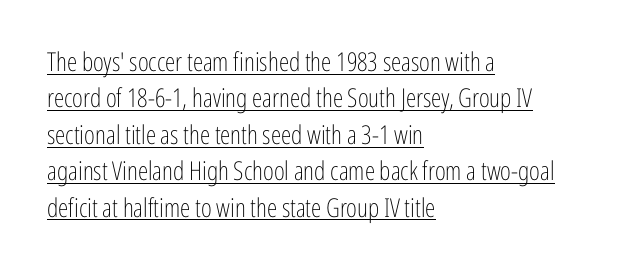
The image shows 26 px text type, upright; set left-aligned, normal line spacing (1.4x), normal letter spacing, underlined.
